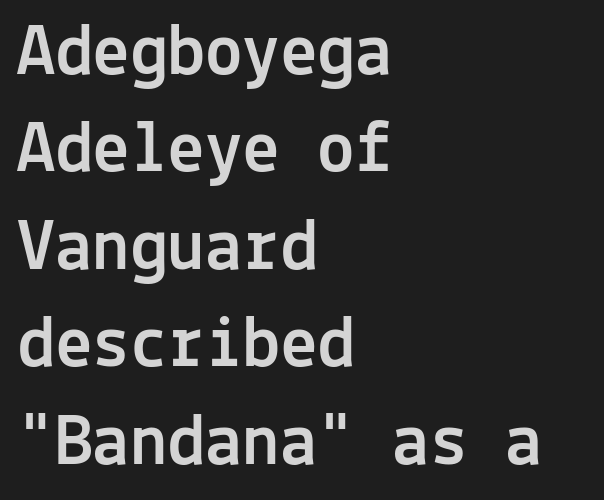
{"serif": "no", "italic": "no", "width": "normal", "x_height": "medium", "monospaced": "yes", "underline": "no", "align": "left", "line_spacing": "normal", "line_spacing_ratio": 1.3, "letter_spacing": "normal", "letter_spacing_em": 0.0, "glyph_px": 75}
